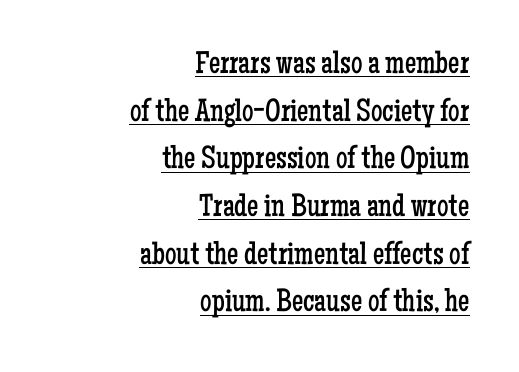
The image shows 32 px regular-weight, condensed serif type, upright; set right-aligned, normal line spacing (1.49x), normal letter spacing, underlined; low stroke contrast and a medium x-height.
